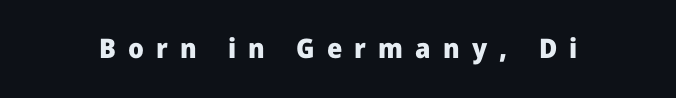
The image shows 27 px bold type, upright; set unusually wide letter spacing (+0.45 em), not underlined.
